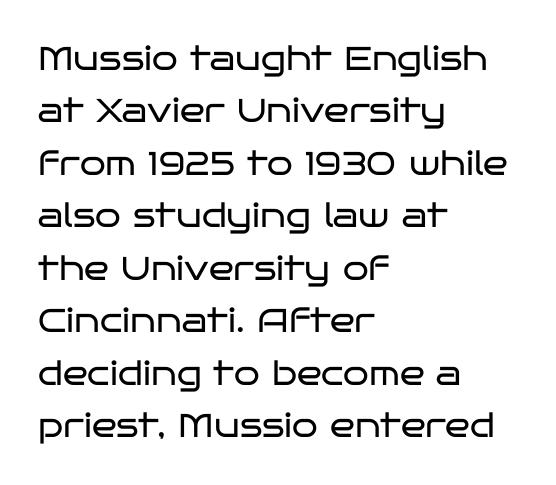
Q: Is the text bold? A: No.
Q: Is the text italic (slanted)? A: No, it is upright.
Q: Is the typeface a serif or a sans-serif typeface? A: Sans-serif.
Q: Is the text underlined? A: No.
Q: How is the paragraph aligned? A: Left-aligned.
Q: Is the spacing between letters normal or unusually wide? A: Normal.
Q: Is the spacing between lines tight, normal or loose? A: Normal.
Q: Width (condensed, normal, or wide)? A: Wide.
Q: Stroke contrast? A: Low.
Q: x-height? A: Large.
Q: Monospaced? A: No.
